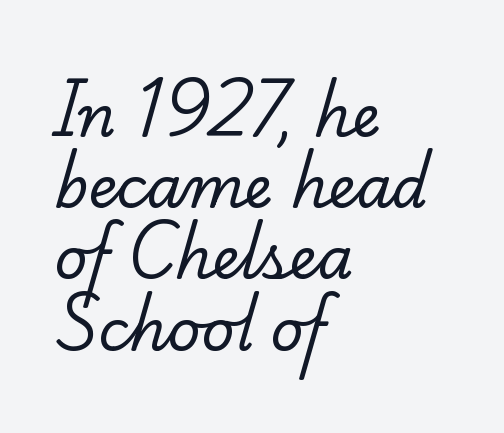
{"bold": "no", "weight": "regular", "width": "normal", "stroke_contrast": "low", "x_height": "small", "monospaced": "no", "underline": "no", "align": "left", "line_spacing": "normal", "line_spacing_ratio": 1.25, "letter_spacing": "normal", "letter_spacing_em": 0.0, "glyph_px": 57}
